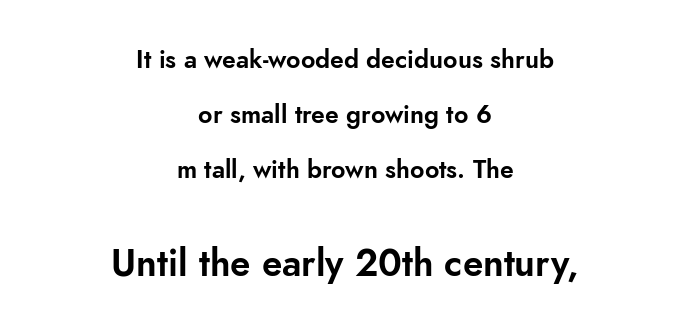
The image shows 37 px sans-serif type, upright; set centered, loose line spacing (2.21x), normal letter spacing, not underlined; the second (bottom) block is 1.48x larger; low stroke contrast and a small x-height.
